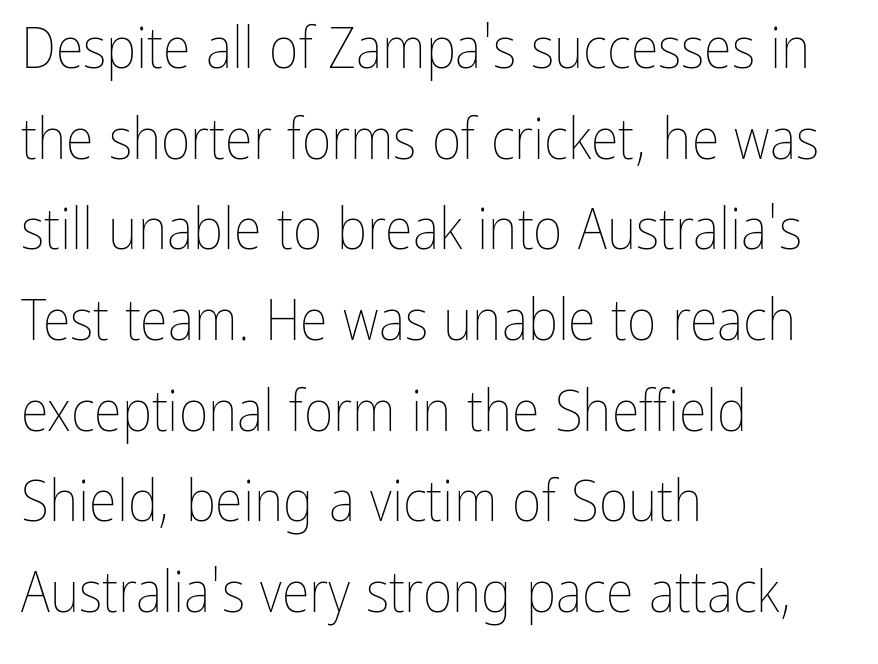
Caption: face not bold, strokes unweighted. Does extra space separate the letters? No, they use regular spacing. The lettering stays uniformly vertical, giving the passage a roman look. Whoever set this chose a conventional vertical rhythm.
